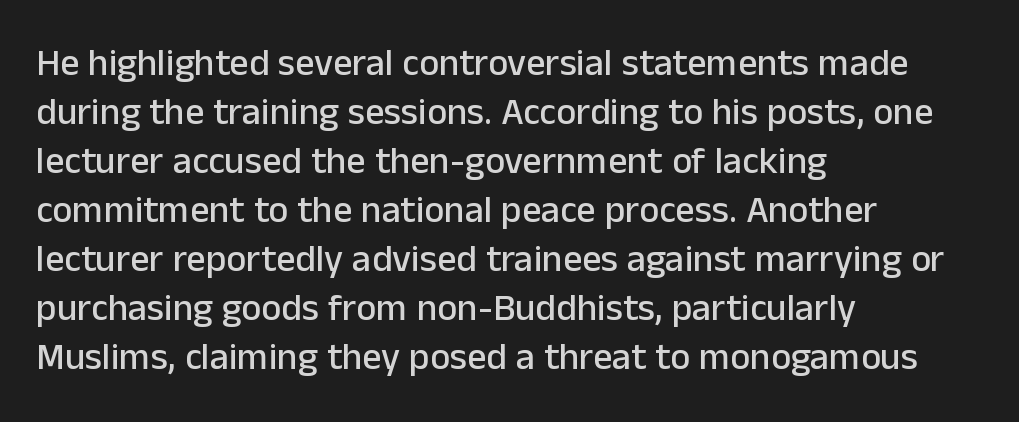
The image shows 38 px sans-serif type, upright; set left-aligned, normal line spacing (1.29x), normal letter spacing, not underlined; low stroke contrast and a medium x-height.
